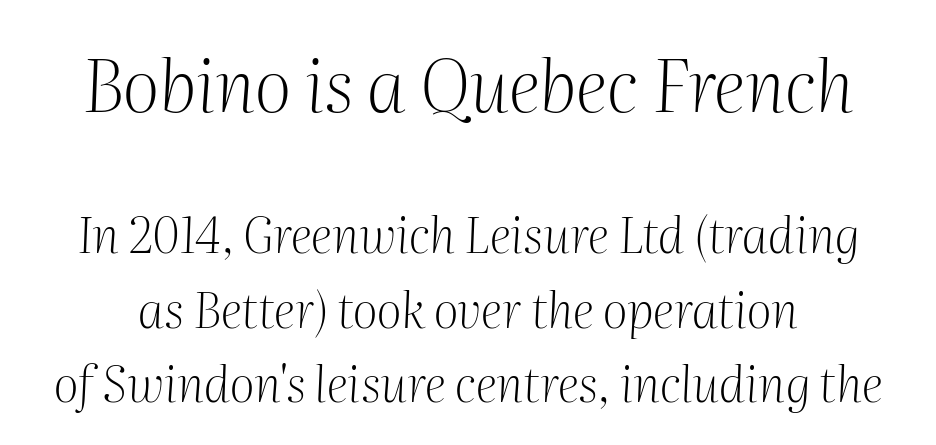
Q: Is the text bold? A: No.
Q: Is the text italic (slanted)? A: Yes, it leans right by about 2 degrees.
Q: Is the typeface a serif or a sans-serif typeface? A: Serif.
Q: Is the text underlined? A: No.
Q: Is the spacing between letters normal or unusually wide? A: Normal.
Q: Is the spacing between lines tight, normal or loose? A: Normal.
Q: Which block of text is set in a larger size, the first (top) or the second (bottom)? A: The first (top) one.
Q: Width (condensed, normal, or wide)? A: Normal.
Q: Stroke contrast? A: Medium.
Q: x-height? A: Medium.
Q: Monospaced? A: No.
